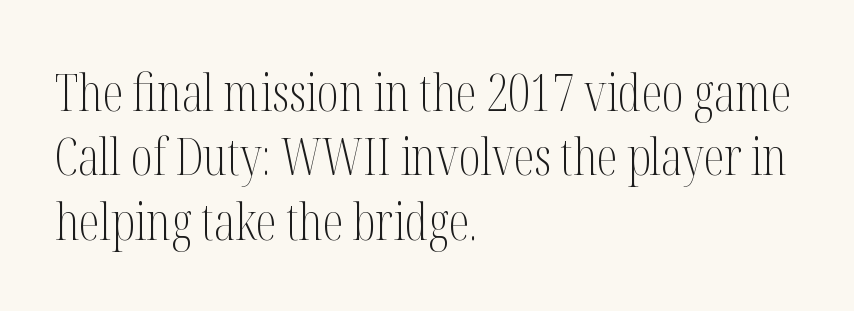
Q: Is the text bold? A: No.
Q: Is the text italic (slanted)? A: No, it is upright.
Q: Is the typeface a serif or a sans-serif typeface? A: Serif.
Q: Is the text underlined? A: No.
Q: How is the paragraph aligned? A: Left-aligned.
Q: Is the spacing between letters normal or unusually wide? A: Normal.
Q: Width (condensed, normal, or wide)? A: Condensed.
Q: Stroke contrast? A: Medium.
Q: x-height? A: Medium.
Q: Monospaced? A: No.
